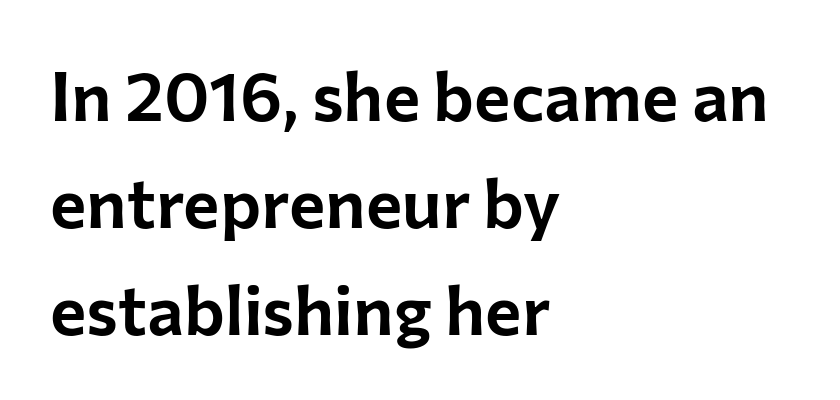
Q: Is the text italic (slanted)? A: No, it is upright.
Q: Is the typeface a serif or a sans-serif typeface? A: Sans-serif.
Q: Is the text underlined? A: No.
Q: How is the paragraph aligned? A: Left-aligned.
Q: Is the spacing between letters normal or unusually wide? A: Normal.
Q: Is the spacing between lines tight, normal or loose? A: Normal.
Q: Width (condensed, normal, or wide)? A: Normal.
Q: Stroke contrast? A: Low.
Q: x-height? A: Medium.
Q: Monospaced? A: No.
